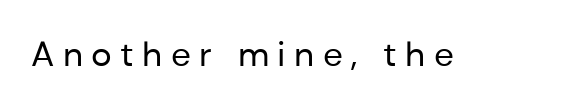
The image shows 35 px regular-weight sans-serif type, upright; set unusually wide letter spacing (+0.24 em), not underlined; low stroke contrast and a medium x-height.
